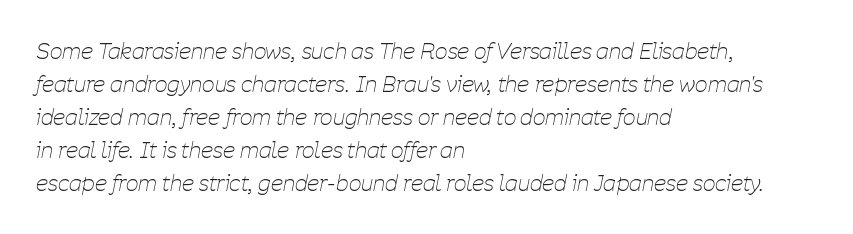
{"italic": "yes", "lean": "right", "slant_degrees": 11, "bold": "no", "underline": "no", "align": "left", "line_spacing": "normal", "line_spacing_ratio": 1.5, "letter_spacing": "normal", "letter_spacing_em": 0.0, "glyph_px": 22}
